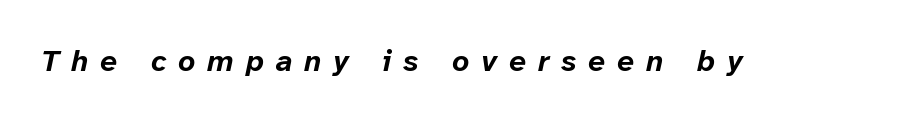
{"italic": "yes", "lean": "right", "slant_degrees": 12, "bold": "yes", "weight": "bold", "width": "normal", "stroke_contrast": "low", "x_height": "medium", "monospaced": "no", "underline": "no", "letter_spacing": "wide", "letter_spacing_em": 0.4, "glyph_px": 30}
